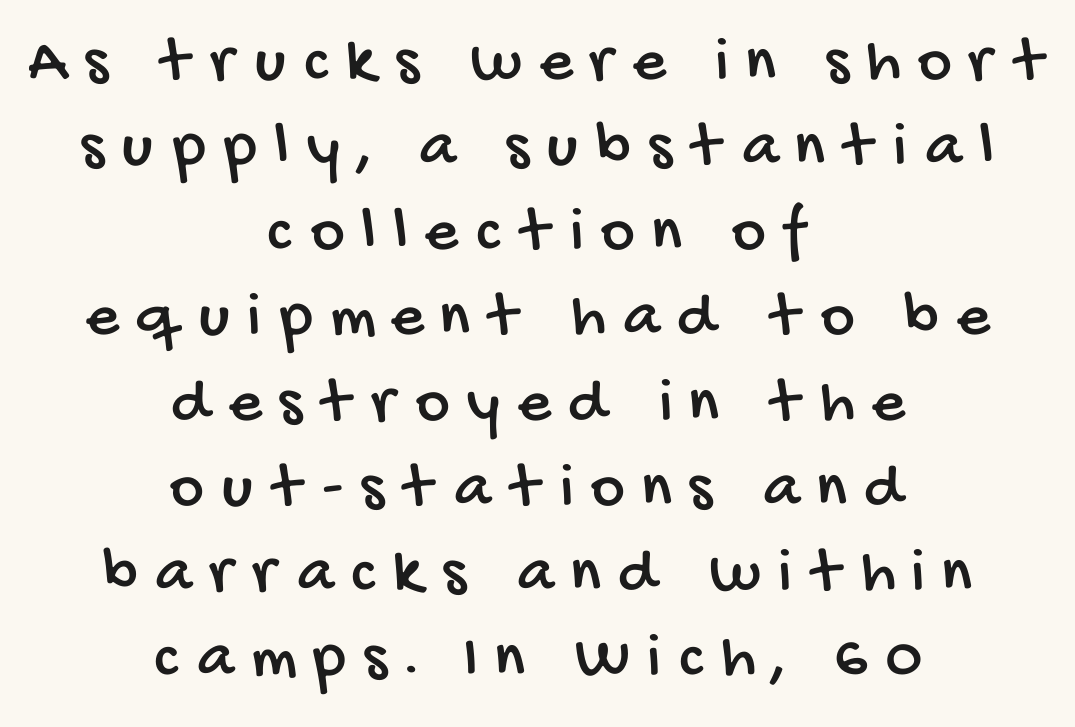
The image shows 65 px condensed sans-serif type; set centered, normal line spacing (1.31x), unusually wide letter spacing (+0.27 em), not underlined; low stroke contrast and a large x-height.
